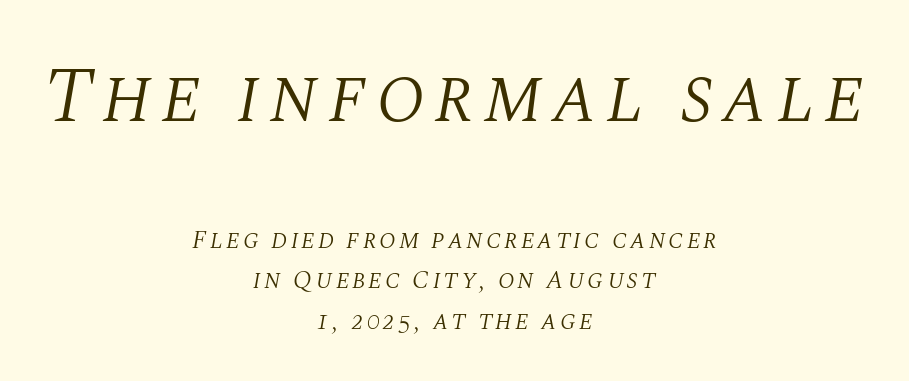
{"serif": "yes", "italic": "yes", "lean": "right", "slant_degrees": 10, "bold": "no", "weight": "light", "width": "normal", "stroke_contrast": "medium", "x_height": "large", "monospaced": "no", "underline": "no", "align": "center", "line_spacing": "normal", "line_spacing_ratio": 1.55, "larger_block": "first", "size_ratio": 2.96, "glyph_px": 77}
